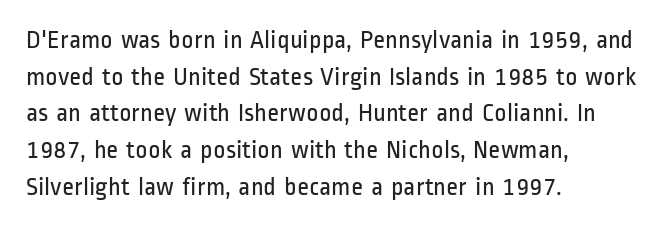
In CSS terms this would be text-align: left. The words here are not underlined. The font is comparable to plain body text, perhaps lighter. Every character sits straight up, as roman type does. The vertical gap from one line to the next is medium. Compared with typical body copy, the letter spacing here is the same.
